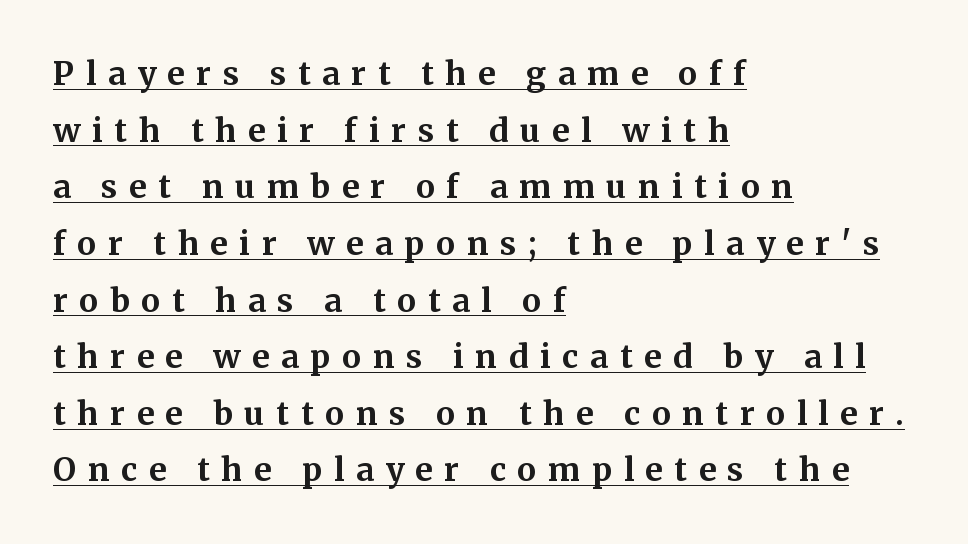
Q: Is the text bold? A: Yes.
Q: Is the text italic (slanted)? A: No, it is upright.
Q: Is the typeface a serif or a sans-serif typeface? A: Serif.
Q: Is the text underlined? A: Yes.
Q: How is the paragraph aligned? A: Left-aligned.
Q: Is the spacing between letters normal or unusually wide? A: Unusually wide.
Q: Width (condensed, normal, or wide)? A: Normal.
Q: Stroke contrast? A: Medium.
Q: x-height? A: Medium.
Q: Monospaced? A: No.
